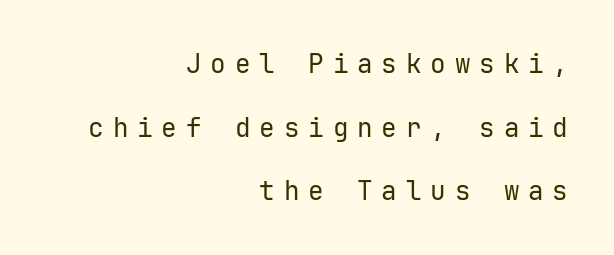
Q: Is the text bold? A: No.
Q: Is the text italic (slanted)? A: No, it is upright.
Q: Is the text underlined? A: No.
Q: How is the paragraph aligned? A: Right-aligned.
Q: Is the spacing between letters normal or unusually wide? A: Unusually wide.
Q: Is the spacing between lines tight, normal or loose? A: Loose.
